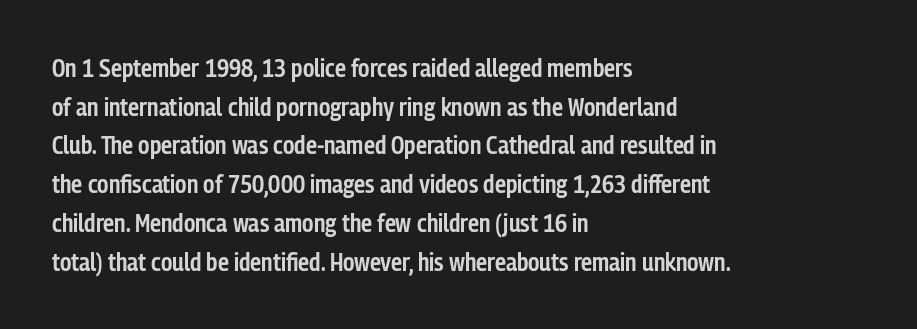
The image shows 25 px text type, upright; set left-aligned, normal line spacing (1.55x), normal letter spacing, not underlined.
